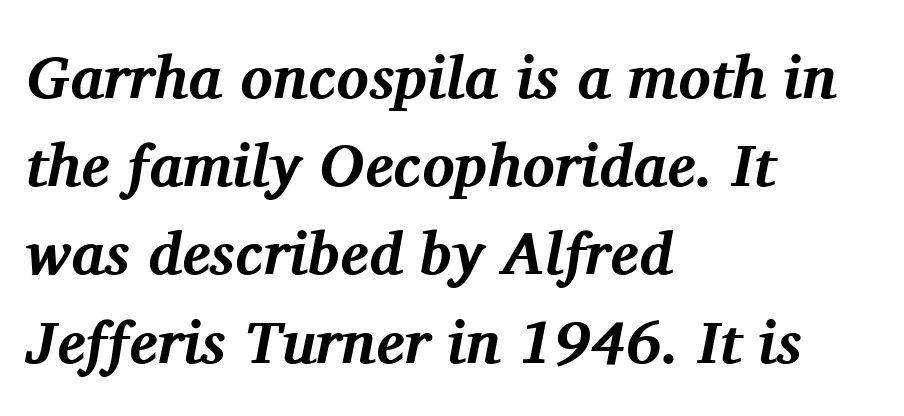
The image shows 60 px bold serif type, italic (leaning right); set left-aligned, normal line spacing (1.47x), normal letter spacing, not underlined; medium stroke contrast and a medium x-height.
